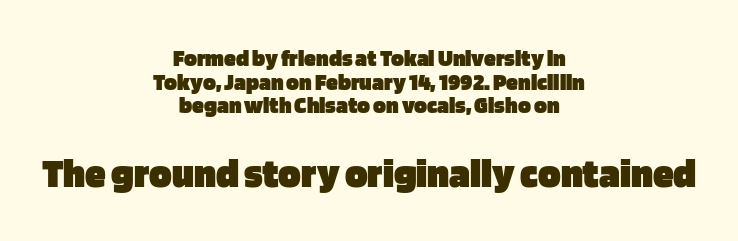
The image shows 42 px heavy sans-serif type, upright; set centered, tight line spacing (0.98x), normal letter spacing, not underlined; the second (bottom) block is 1.75x larger; low stroke contrast and a large x-height.
